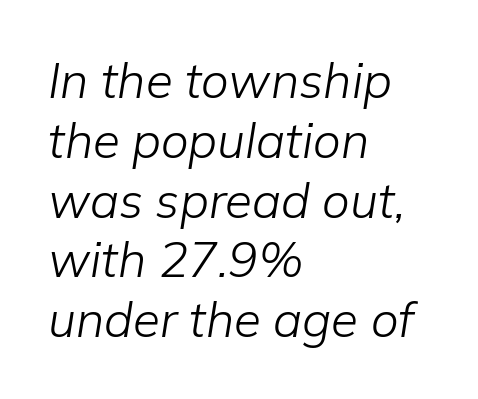
Notice how the passage keeps a crisp vertical edge on the left only. A typesetter would call this zero additional tracking. Vertical stems look standard width or narrower in stroke. The passage shown is not underscored anywhere. You could not count columns in this text — the font is proportionally spaced.
